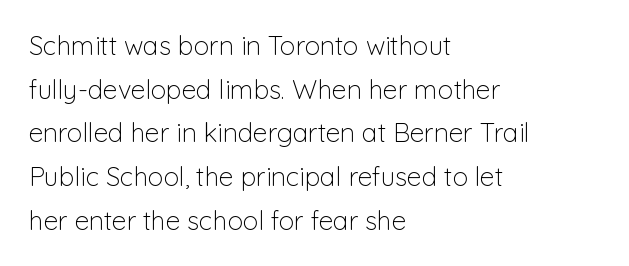
{"italic": "no", "bold": "no", "underline": "no", "align": "left", "line_spacing": "normal", "line_spacing_ratio": 1.68, "letter_spacing": "normal", "letter_spacing_em": 0.0, "glyph_px": 26}
